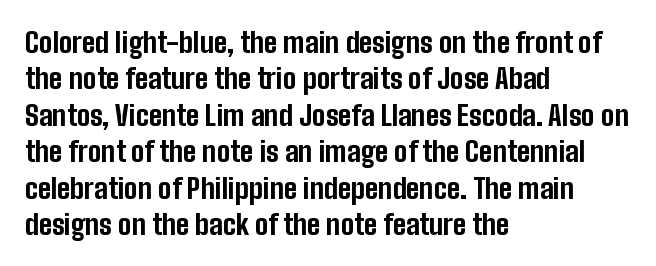
{"serif": "no", "italic": "no", "bold": "yes", "weight": "bold", "width": "condensed", "stroke_contrast": "low", "x_height": "medium", "monospaced": "no", "underline": "no", "align": "left", "line_spacing": "normal", "line_spacing_ratio": 1.3, "letter_spacing": "normal", "letter_spacing_em": 0.0, "glyph_px": 28}
